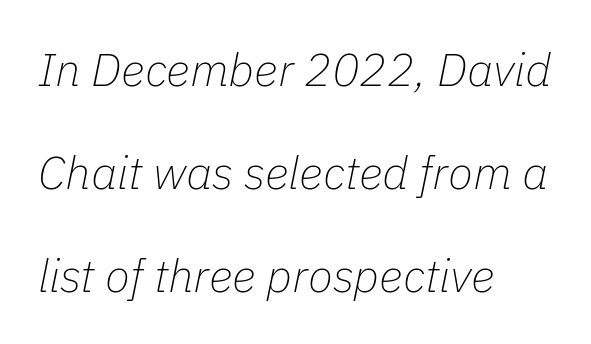
Q: Is the text bold? A: No.
Q: Is the text italic (slanted)? A: Yes, it leans right by about 11 degrees.
Q: Is the text underlined? A: No.
Q: How is the paragraph aligned? A: Left-aligned.
Q: Is the spacing between letters normal or unusually wide? A: Normal.
Q: Is the spacing between lines tight, normal or loose? A: Loose.
Q: Width (condensed, normal, or wide)? A: Normal.
Q: Stroke contrast? A: Low.
Q: x-height? A: Medium.
Q: Monospaced? A: No.
